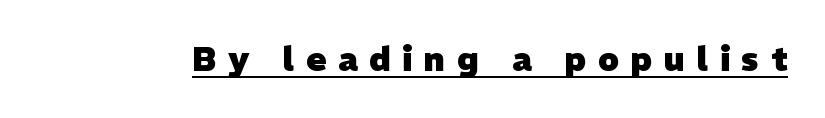
Q: Is the text bold? A: Yes.
Q: Is the typeface a serif or a sans-serif typeface? A: Sans-serif.
Q: Is the text underlined? A: Yes.
Q: Is the spacing between letters normal or unusually wide? A: Unusually wide.
Q: Width (condensed, normal, or wide)? A: Normal.
Q: Stroke contrast? A: Low.
Q: x-height? A: Medium.
Q: Monospaced? A: No.
